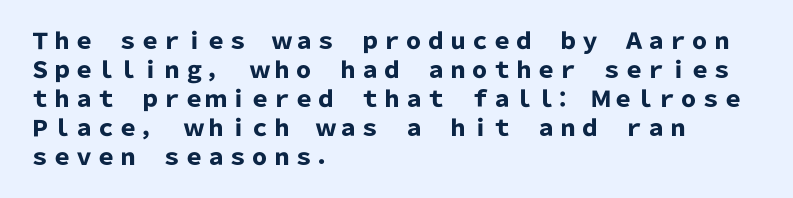
I'd describe the lettering as bold — thick and assertive. Line starts are locked; line ends wander. Nope, not italic — everything's standing straight. Only glyphs here, with clear space below each row.
